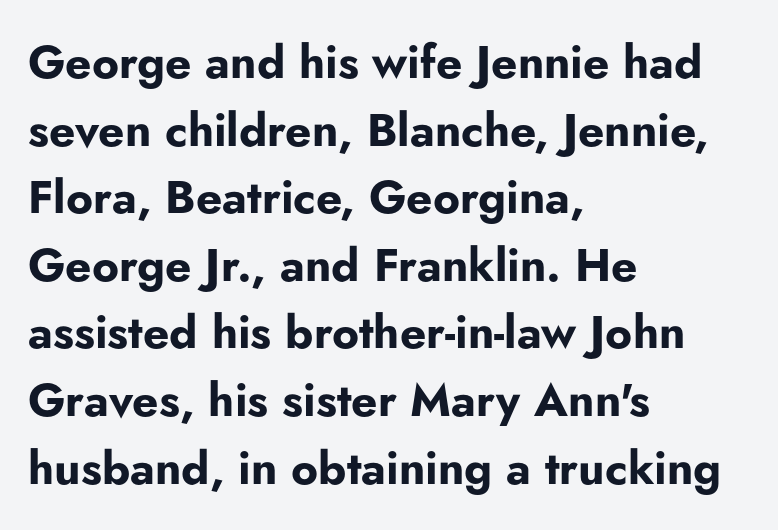
The image shows 46 px bold sans-serif type, upright; set left-aligned, normal line spacing (1.47x), normal letter spacing, not underlined; low stroke contrast and a small x-height.
